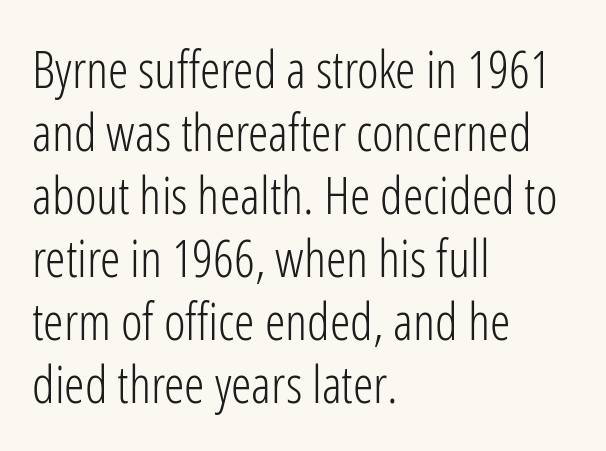
Q: Is the text bold? A: No.
Q: Is the text italic (slanted)? A: No, it is upright.
Q: Is the typeface a serif or a sans-serif typeface? A: Sans-serif.
Q: Is the text underlined? A: No.
Q: How is the paragraph aligned? A: Left-aligned.
Q: Is the spacing between letters normal or unusually wide? A: Normal.
Q: Width (condensed, normal, or wide)? A: Condensed.
Q: Stroke contrast? A: Low.
Q: x-height? A: Medium.
Q: Monospaced? A: No.
